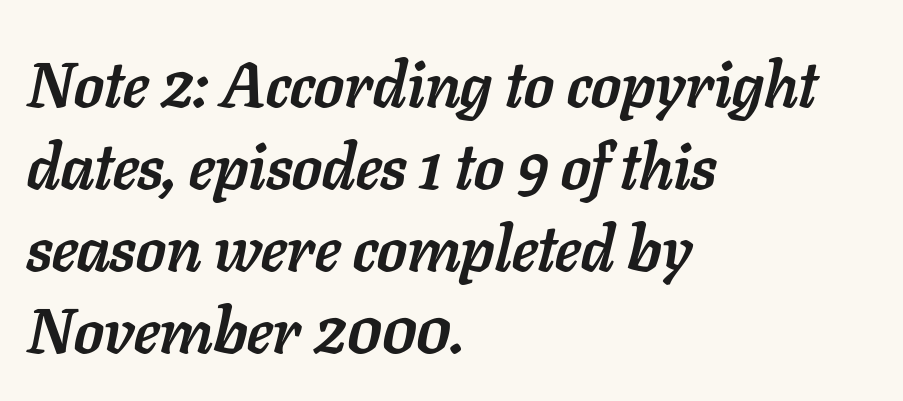
Q: Is the text bold? A: Yes.
Q: Is the text italic (slanted)? A: Yes, it leans right by about 11 degrees.
Q: Is the text underlined? A: No.
Q: How is the paragraph aligned? A: Left-aligned.
Q: Is the spacing between letters normal or unusually wide? A: Normal.
Q: Is the spacing between lines tight, normal or loose? A: Normal.
Q: Width (condensed, normal, or wide)? A: Normal.
Q: Stroke contrast? A: Low.
Q: x-height? A: Medium.
Q: Monospaced? A: No.
